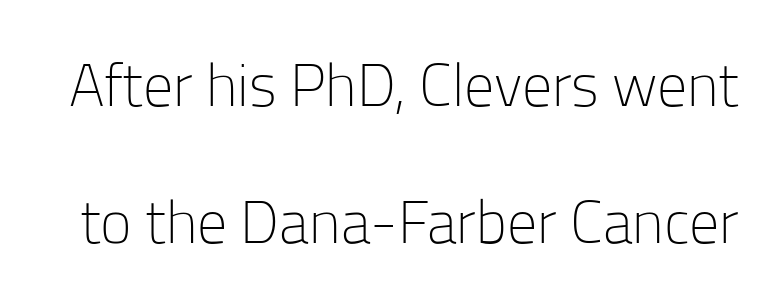
{"serif": "no", "italic": "no", "bold": "no", "weight": "light", "width": "normal", "stroke_contrast": "low", "x_height": "medium", "monospaced": "no", "underline": "no", "line_spacing": "loose", "line_spacing_ratio": 2.29, "letter_spacing": "normal", "letter_spacing_em": 0.0, "glyph_px": 60}
